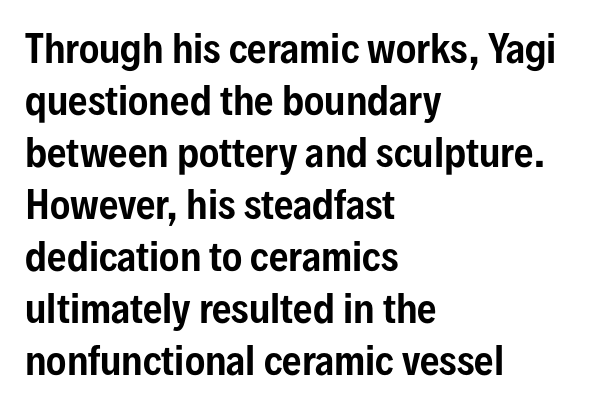
This sample has the flowing, uneven cadence of proportional lettering. No italicization has been applied; the sample stays upright. Regular leading. The tracking reads as untouched default to a designer's eye. Does the copy run flush right? No — it runs flush left.
